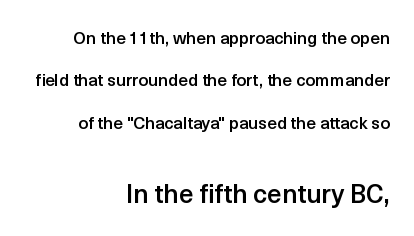
Students, note that the glyphs here touch the page at normal intervals. Stems and bowls a touch heavier than normal — semibold. The axis of the letterforms is exactly vertical. The typesetter chose a ragged-left arrangement here.
